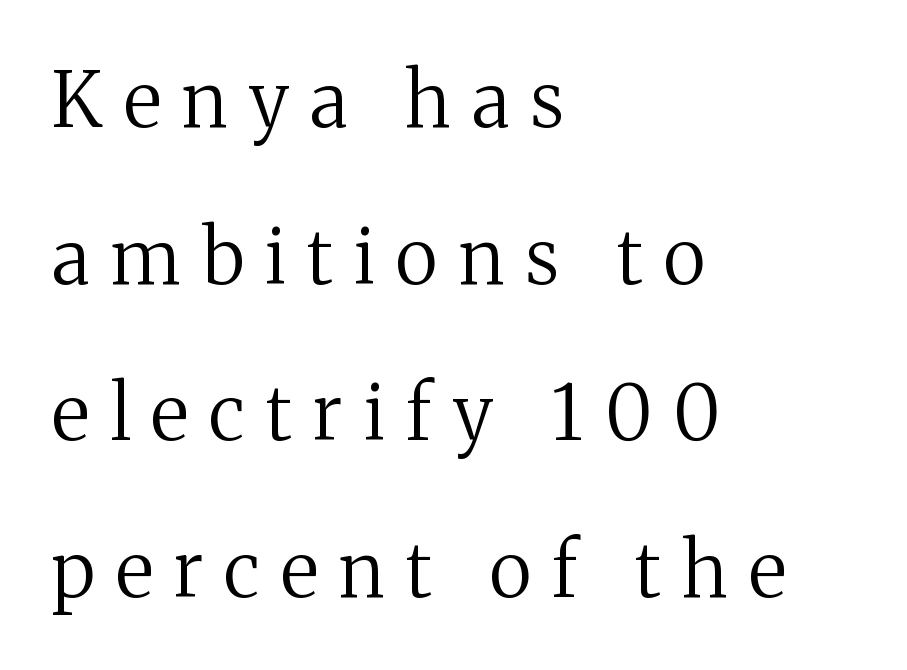
The image shows 76 px regular-weight serif type, upright; set left-aligned, loose line spacing (2.06x), unusually wide letter spacing (+0.28 em), not underlined; medium stroke contrast and a medium x-height.
